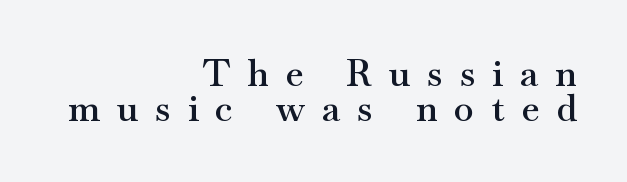
Observe the serifs anchoring each vertical stroke in this sample. Typeset ragged left — the right edge is the straight one. Heft: intermediate — a semibold. Here the glyphs are tracked loosely, breaking word shapes into spaced letters. Do the letters lean? They stand straight. You could not count columns in this text — the font is proportionally spaced.
